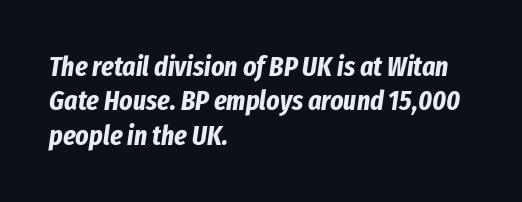
Plain, unruled lines of type. Summary of weight: heavy, a full bold. In terms of posture, this sample is oblique. Layout note: lines flush left. The face used here is proportionally spaced, like ordinary book or web type.
